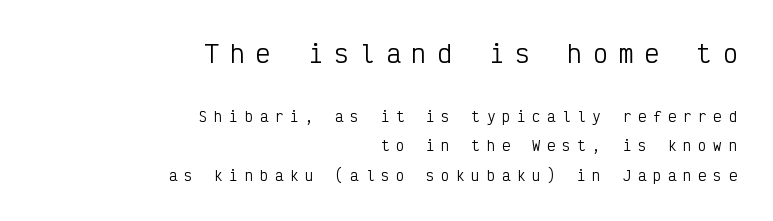
Q: Is the text bold? A: No.
Q: Is the text italic (slanted)? A: No, it is upright.
Q: Is the text underlined? A: No.
Q: How is the paragraph aligned? A: Right-aligned.
Q: Is the spacing between letters normal or unusually wide? A: Unusually wide.
Q: Is the spacing between lines tight, normal or loose? A: Loose.
Q: Which block of text is set in a larger size, the first (top) or the second (bottom)? A: The first (top) one.
